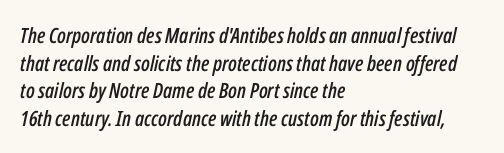
The image shows 21 px text type, italic (leaning right); set left-aligned, normal line spacing (1.31x), normal letter spacing, not underlined.
